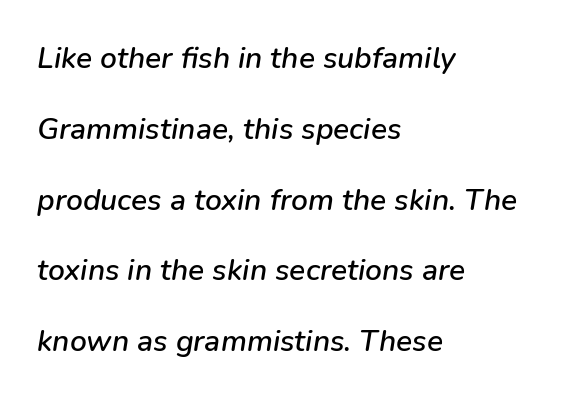
{"italic": "yes", "lean": "right", "slant_degrees": 9, "width": "normal", "stroke_contrast": "low", "x_height": "medium", "monospaced": "no", "underline": "no", "align": "left", "line_spacing": "loose", "line_spacing_ratio": 2.36, "letter_spacing": "normal", "letter_spacing_em": 0.0, "glyph_px": 30}
